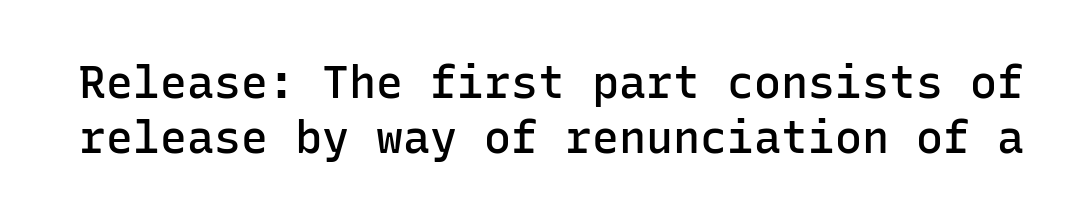
Q: Is the text bold? A: Semi-bold.
Q: Is the text italic (slanted)? A: No, it is upright.
Q: Is the typeface a serif or a sans-serif typeface? A: Sans-serif.
Q: Is the text underlined? A: No.
Q: Is the spacing between letters normal or unusually wide? A: Normal.
Q: Width (condensed, normal, or wide)? A: Normal.
Q: Stroke contrast? A: Low.
Q: x-height? A: Medium.
Q: Monospaced? A: Yes.
